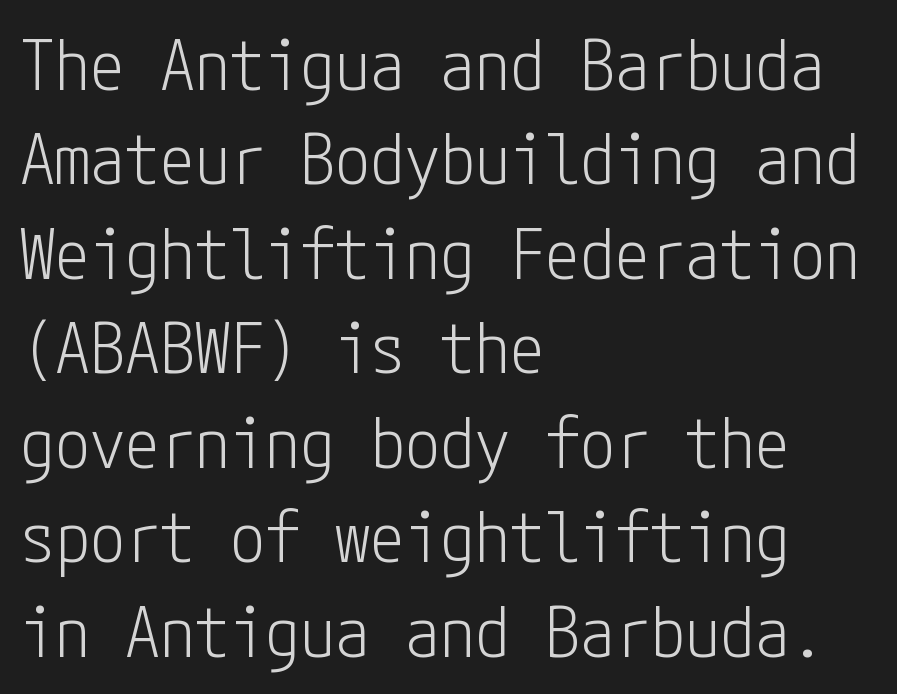
The image shows 70 px light, condensed sans-serif type, upright; set left-aligned, normal line spacing (1.35x), normal letter spacing, not underlined; low stroke contrast and a medium x-height.
